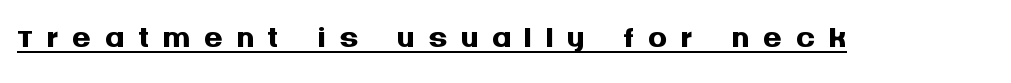
The image shows 48 px semibold sans-serif type, upright; set unusually wide letter spacing (+0.27 em), underlined; medium stroke contrast and a large x-height.
